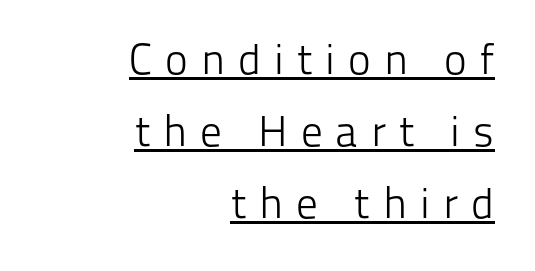
In terms of letterform style, serifs are entirely absent. The face used here is proportionally spaced, like ordinary book or web type. Each line ends at the same right margin while the left side varies. Weight: regular or lighter.
